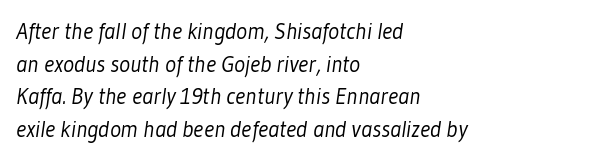
Q: Is the text bold? A: No.
Q: Is the text underlined? A: No.
Q: How is the paragraph aligned? A: Left-aligned.
Q: Is the spacing between letters normal or unusually wide? A: Normal.
Q: Is the spacing between lines tight, normal or loose? A: Normal.
